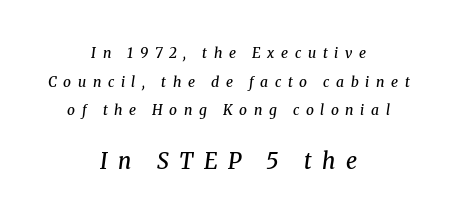
{"italic": "yes", "lean": "right", "slant_degrees": 8, "bold": "semi", "underline": "no", "align": "center", "line_spacing": "loose", "line_spacing_ratio": 2.04, "letter_spacing": "wide", "letter_spacing_em": 0.47, "larger_block": "second", "size_ratio": 1.57, "glyph_px": 22}
